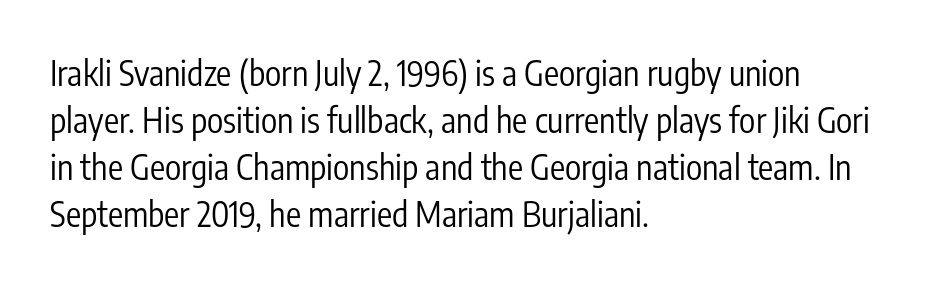
{"serif": "no", "italic": "no", "bold": "no", "weight": "regular", "width": "condensed", "stroke_contrast": "low", "x_height": "medium", "monospaced": "no", "underline": "no", "align": "left", "line_spacing": "normal", "line_spacing_ratio": 1.38, "letter_spacing": "normal", "letter_spacing_em": 0.0, "glyph_px": 34}
